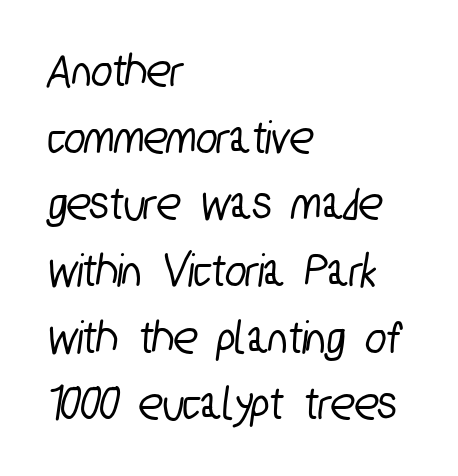
Q: Is the typeface a serif or a sans-serif typeface? A: Sans-serif.
Q: Is the text underlined? A: No.
Q: How is the paragraph aligned? A: Left-aligned.
Q: Is the spacing between letters normal or unusually wide? A: Normal.
Q: Is the spacing between lines tight, normal or loose? A: Normal.
Q: Width (condensed, normal, or wide)? A: Condensed.
Q: Stroke contrast? A: Low.
Q: x-height? A: Medium.
Q: Monospaced? A: No.
